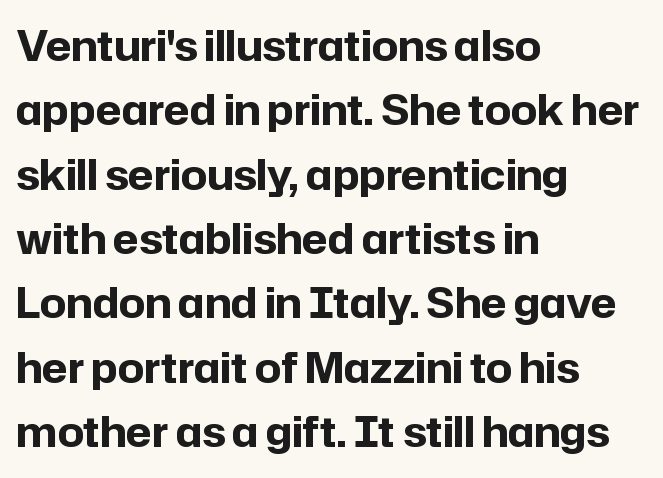
The image shows 41 px bold sans-serif type, upright; set left-aligned, normal line spacing (1.57x), normal letter spacing, not underlined; low stroke contrast and a medium x-height.
